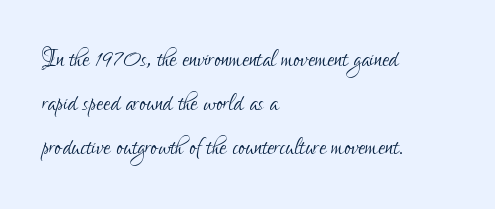
Q: Is the text bold? A: No.
Q: Is the text italic (slanted)? A: Yes.
Q: Is the typeface a serif or a sans-serif typeface? A: Sans-serif.
Q: Is the text underlined? A: No.
Q: How is the paragraph aligned? A: Left-aligned.
Q: Is the spacing between letters normal or unusually wide? A: Normal.
Q: Is the spacing between lines tight, normal or loose? A: Normal.
Q: Width (condensed, normal, or wide)? A: Condensed.
Q: Stroke contrast? A: Low.
Q: x-height? A: Small.
Q: Monospaced? A: No.
